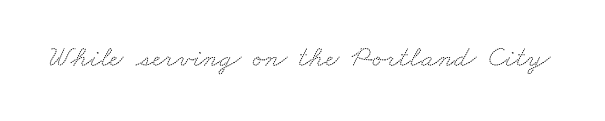
{"serif": "yes", "width": "wide", "stroke_contrast": "medium", "x_height": "small", "monospaced": "no", "underline": "no", "letter_spacing": "normal", "letter_spacing_em": 0.0, "glyph_px": 30}
